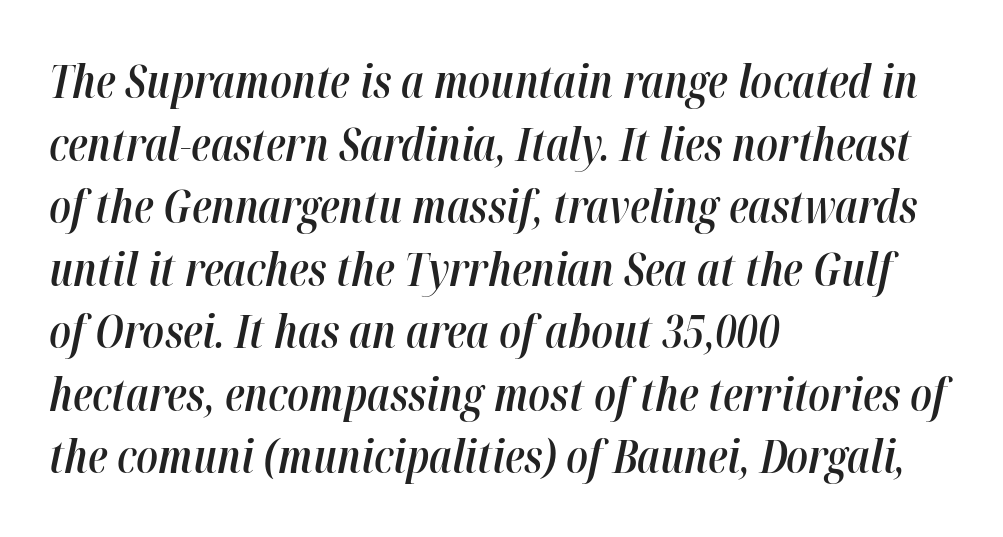
Character widths vary here, with narrow letters taking less room than wide ones. Honestly, there is no underline to notice here at all. You could call the tracking neutral — neither tight nor loose. Notice how the passage keeps a crisp vertical edge on the left only.
